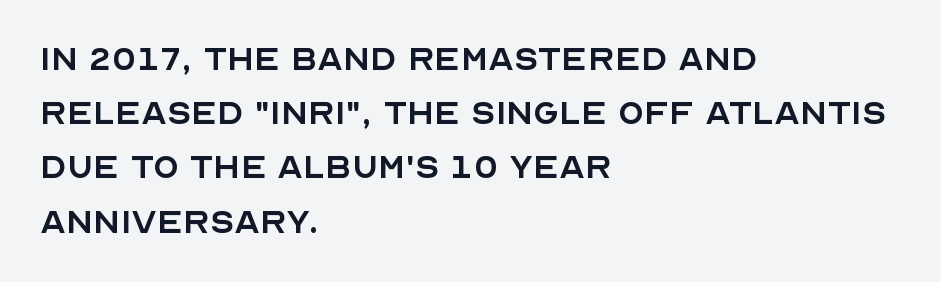
{"serif": "no", "italic": "no", "bold": "no", "weight": "regular", "width": "normal", "x_height": "large", "monospaced": "no", "underline": "no", "align": "left", "line_spacing": "normal", "line_spacing_ratio": 1.29, "letter_spacing": "normal", "letter_spacing_em": 0.0, "glyph_px": 42}
